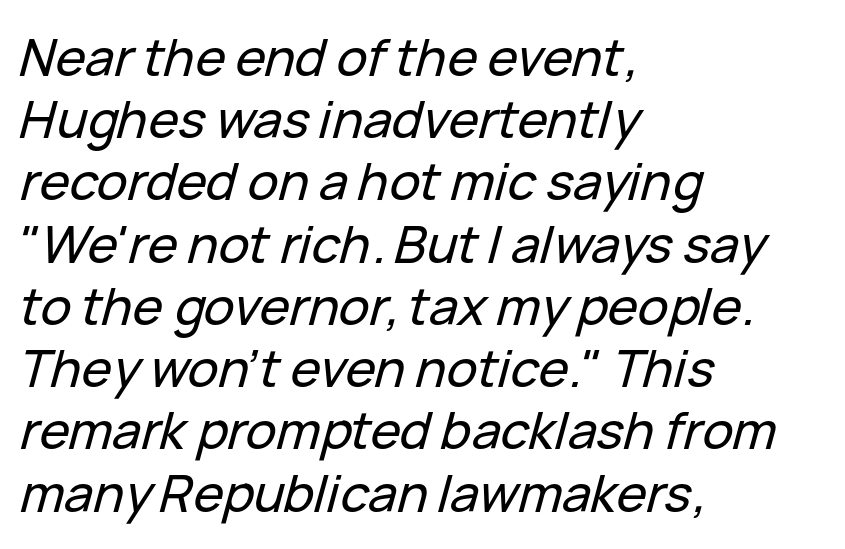
Q: Is the text italic (slanted)? A: Yes, it leans right by about 15 degrees.
Q: Is the text underlined? A: No.
Q: How is the paragraph aligned? A: Left-aligned.
Q: Is the spacing between letters normal or unusually wide? A: Normal.
Q: Width (condensed, normal, or wide)? A: Normal.
Q: Stroke contrast? A: Low.
Q: x-height? A: Medium.
Q: Monospaced? A: No.
